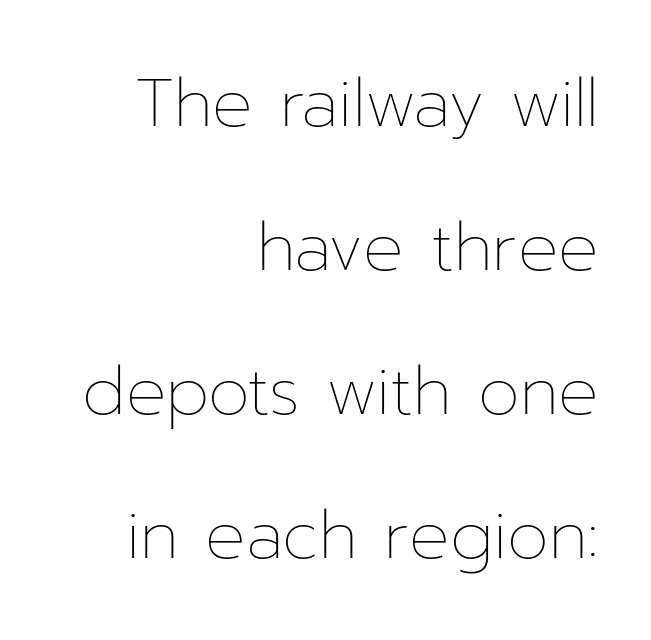
{"italic": "no", "bold": "no", "weight": "thin", "width": "normal", "stroke_contrast": "low", "x_height": "medium", "monospaced": "no", "underline": "no", "align": "right", "line_spacing": "loose", "line_spacing_ratio": 2.15, "letter_spacing": "normal", "letter_spacing_em": 0.0, "glyph_px": 67}
